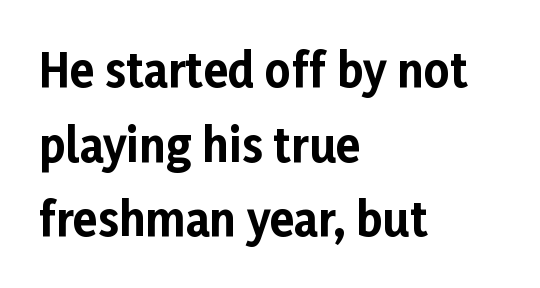
Q: Is the text bold? A: Yes.
Q: Is the text italic (slanted)? A: No, it is upright.
Q: Is the typeface a serif or a sans-serif typeface? A: Sans-serif.
Q: Is the text underlined? A: No.
Q: How is the paragraph aligned? A: Left-aligned.
Q: Is the spacing between letters normal or unusually wide? A: Normal.
Q: Is the spacing between lines tight, normal or loose? A: Normal.
Q: Width (condensed, normal, or wide)? A: Normal.
Q: Stroke contrast? A: Low.
Q: x-height? A: Medium.
Q: Monospaced? A: No.
